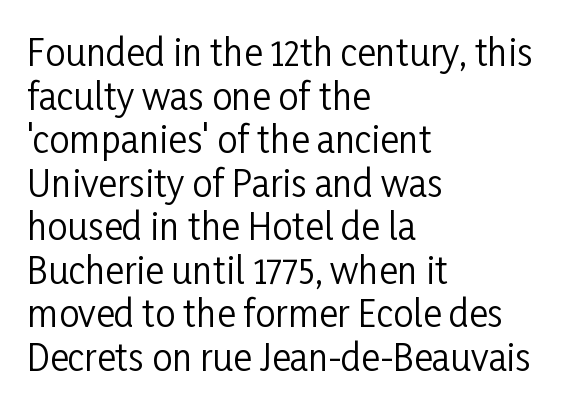
The image shows 36 px regular-weight, condensed sans-serif type, upright; set left-aligned, line spacing 1.21x, normal letter spacing, not underlined; low stroke contrast and a medium x-height.
